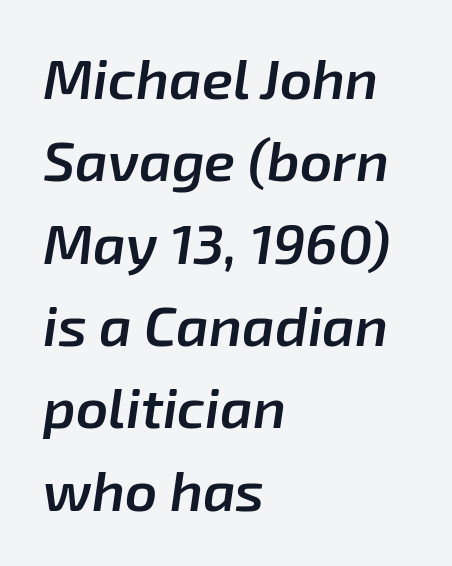
How would I describe the line gaps? Plain and ordinary. There is no visible air inserted between adjacent glyphs. This rendering features lettering with no underline. Every character sits at an angle, as italics do. In terms of weight, the rendering is demibold, just under bold.
